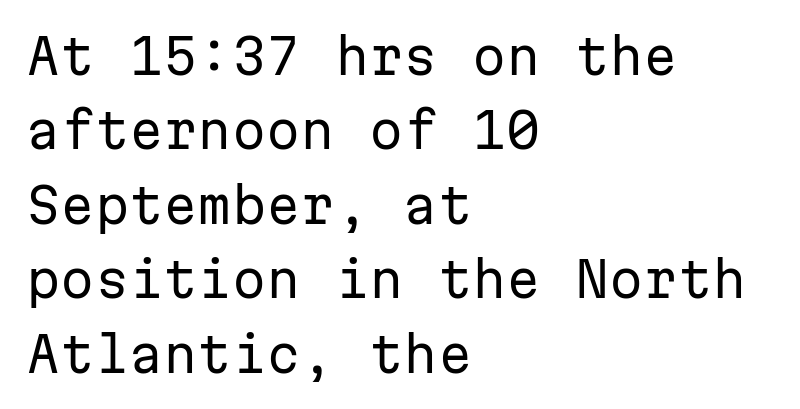
On a weight scale, this lands at 450 or below. The passage shown is typed in a monospace face where columns stay perfectly aligned. Nobody drew a line under any word here. The letters sit at their default tracking, neither squeezed nor spread.
